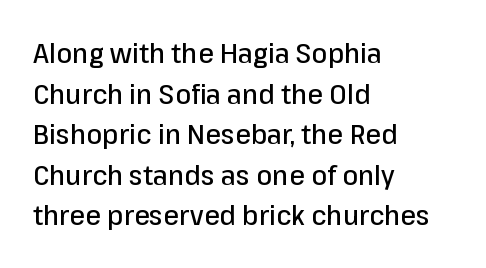
The image shows 28 px sans-serif type, upright; set left-aligned, normal line spacing (1.45x), normal letter spacing, not underlined; low stroke contrast and a medium x-height.
